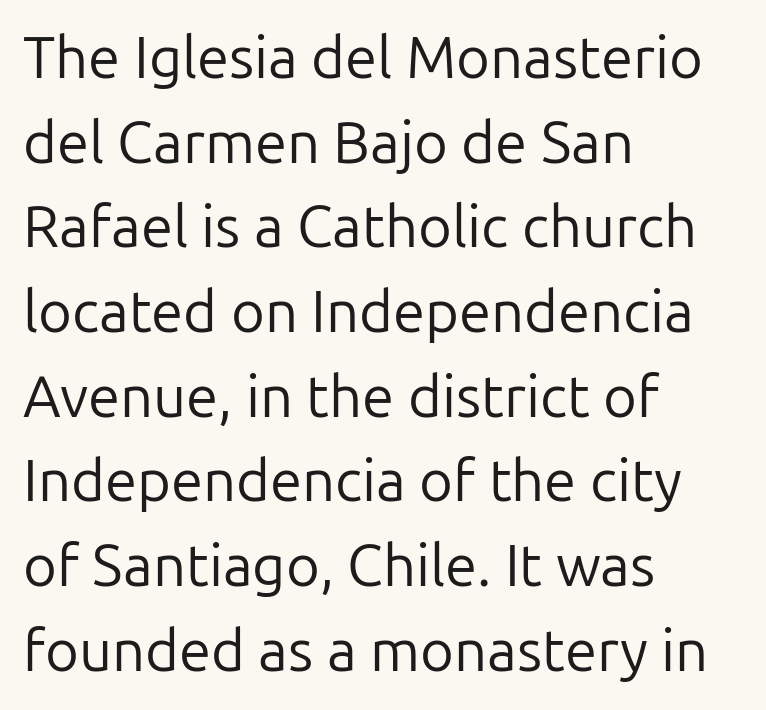
Unbolded letterforms with no extra heft. Spacing between characters is what you'd get straight out of the box. These lines are set flush left with a ragged right edge. Spacing verdict: proportional, widths tailored to each character. Note: no serifs on the glyphs. Beneath every word, the page is bare.
